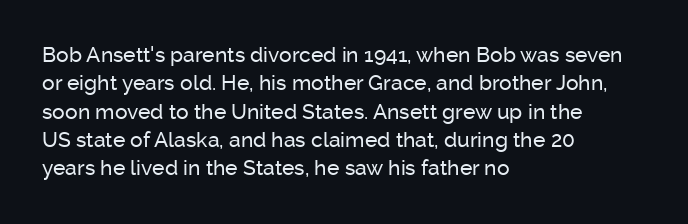
Q: Is the text italic (slanted)? A: No, it is upright.
Q: Is the text underlined? A: No.
Q: How is the paragraph aligned? A: Left-aligned.
Q: Is the spacing between letters normal or unusually wide? A: Normal.
Q: Is the spacing between lines tight, normal or loose? A: Normal.
